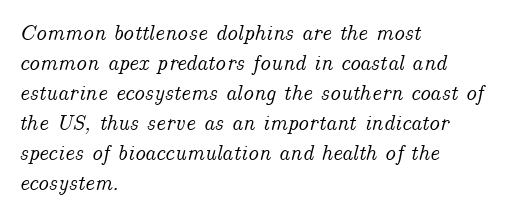
Glance below the letters and you will spot only blank space. Alignment: flush left. The line-height multiplier appears to be the usual default. You can tell it's italic because the verticals aren't actually vertical. The letterforms sit shoulder to shoulder at normal distance.
